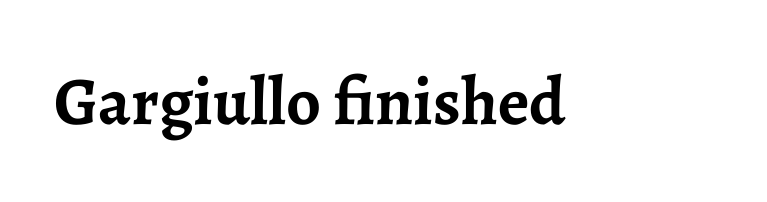
Q: Is the text bold? A: Yes.
Q: Is the text italic (slanted)? A: No, it is upright.
Q: Is the typeface a serif or a sans-serif typeface? A: Serif.
Q: Is the text underlined? A: No.
Q: Is the spacing between letters normal or unusually wide? A: Normal.
Q: Width (condensed, normal, or wide)? A: Normal.
Q: Stroke contrast? A: Low.
Q: x-height? A: Medium.
Q: Monospaced? A: No.
